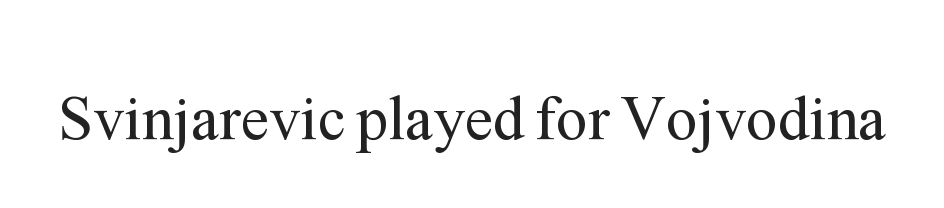
The image shows 63 px regular-weight serif type, upright; set normal letter spacing, not underlined; medium stroke contrast and a medium x-height.
